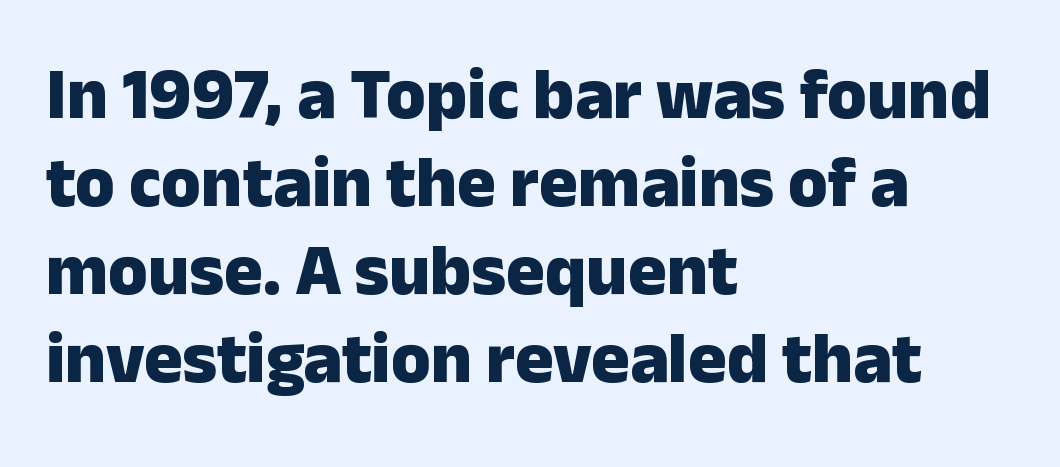
{"serif": "no", "italic": "no", "bold": "yes", "weight": "heavy", "width": "normal", "stroke_contrast": "low", "x_height": "medium", "monospaced": "no", "underline": "no", "align": "left", "line_spacing_ratio": 1.22, "letter_spacing": "normal", "letter_spacing_em": 0.0, "glyph_px": 72}
